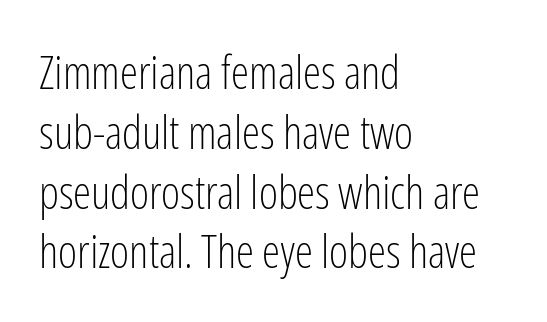
Compared with typical paragraphs, the rows here are spaced about the same. Decoration check: the copy has no underline. Letters have the restrained weight of plain body copy at most. The passage shown is typeset with a sans-serif family.
